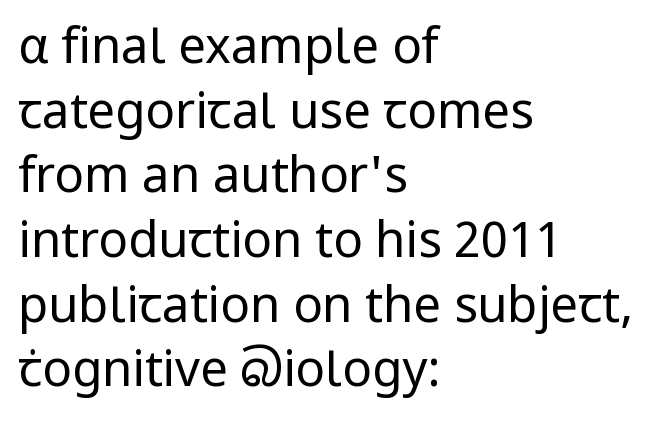
You could not count columns in this text — the font is proportionally spaced. Horizontal alignment here is leftward, the default for most running prose. What stands out about the letter spacing? Nothing — it is the standard amount. Letters have the restrained weight of plain body copy at most. This sample uses a sans-serif face.
